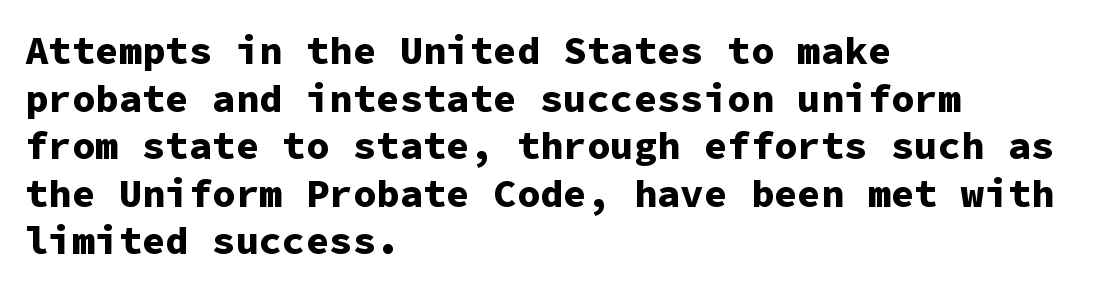
The image shows 39 px bold sans-serif type, upright, monospaced; set left-aligned, line spacing 1.22x, normal letter spacing, not underlined; low stroke contrast and a medium x-height.
